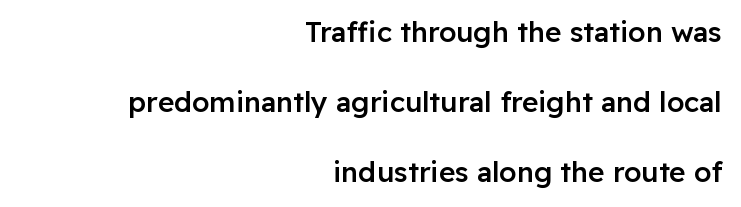
{"serif": "no", "italic": "no", "bold": "semi", "weight": "semibold", "width": "normal", "stroke_contrast": "low", "x_height": "medium", "monospaced": "no", "underline": "no", "align": "right", "line_spacing": "loose", "line_spacing_ratio": 2.5, "letter_spacing": "normal", "letter_spacing_em": 0.0, "glyph_px": 28}
